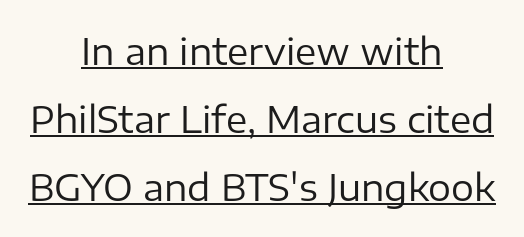
These characters rest on top of a visible drawn line. Spacing between characters is what you'd get straight out of the box. The passage shown is not bold in any degree. A typesetter would call this proportional, since set widths differ per character.
